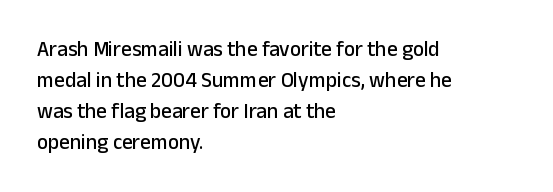
{"italic": "no", "underline": "no", "align": "left", "line_spacing": "normal", "line_spacing_ratio": 1.48, "letter_spacing": "normal", "letter_spacing_em": 0.0, "glyph_px": 21}
